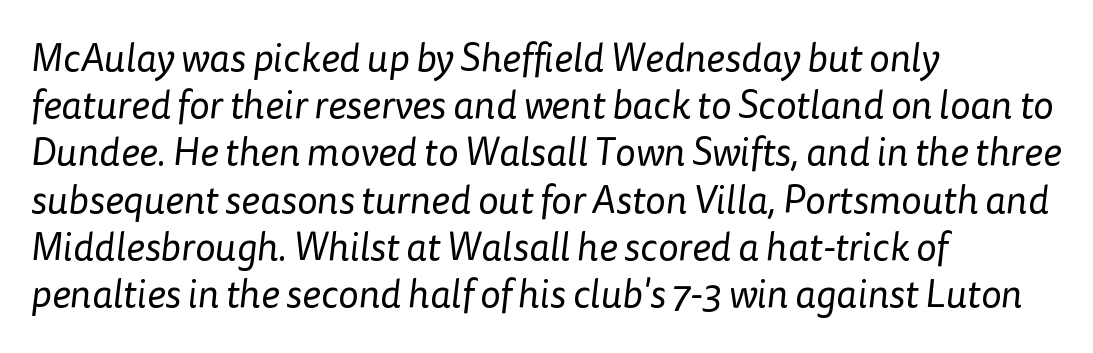
{"serif": "no", "bold": "no", "weight": "regular", "width": "normal", "stroke_contrast": "low", "x_height": "medium", "monospaced": "no", "underline": "no", "align": "left", "line_spacing_ratio": 1.21, "letter_spacing": "normal", "letter_spacing_em": 0.0, "glyph_px": 39}
